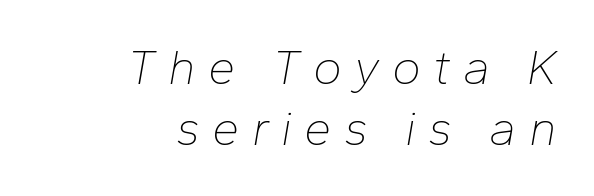
The image shows 49 px thin type, italic (leaning right); set right-aligned, normal line spacing (1.25x), unusually wide letter spacing (+0.25 em), not underlined; low stroke contrast and a medium x-height.
